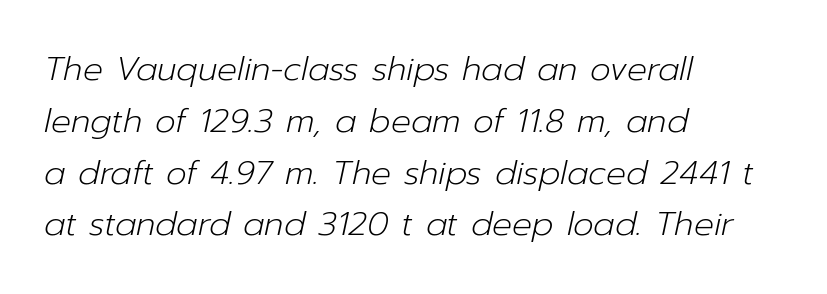
Note the varied advance widths — an 'i' is clearly narrower than an 'm'. The line texture is even and compact thanks to regular tracking. The typeface has the unassuming heft of standard copy or less. Teacher's note: observe the even left margin — that is flush-left alignment.
